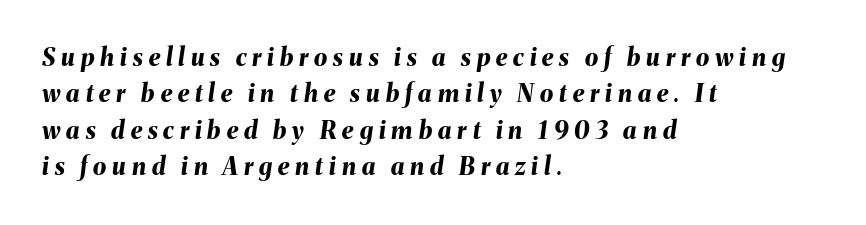
{"italic": "yes", "lean": "right", "slant_degrees": 8, "bold": "yes", "underline": "no", "align": "left", "line_spacing": "normal", "line_spacing_ratio": 1.52, "letter_spacing": "wide", "letter_spacing_em": 0.25, "glyph_px": 24}
